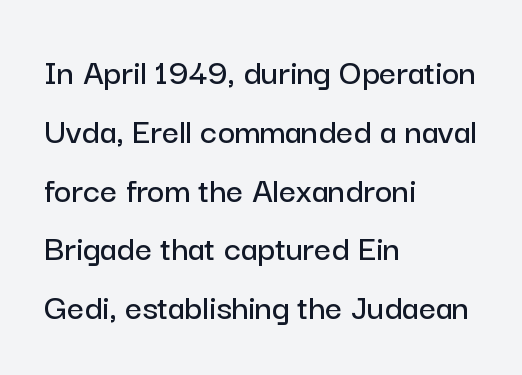
Typographically, this falls in the sans-serif category. Underlining? Definitely not there. The letters advance in unequal steps, a hallmark of proportional type. Designer's note — italics off, roman on. Each line starts at the same left margin while the right side varies.
